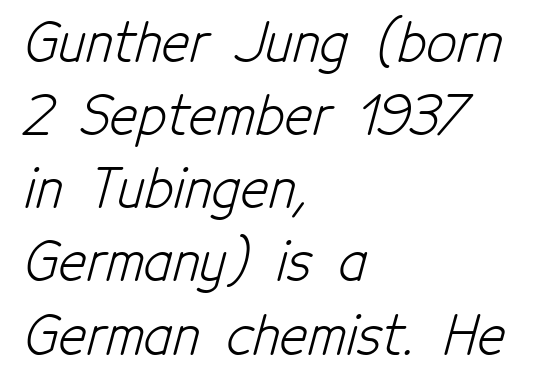
The image shows 53 px light, condensed sans-serif type; set left-aligned, normal line spacing (1.38x), normal letter spacing, not underlined; low stroke contrast and a medium x-height.
